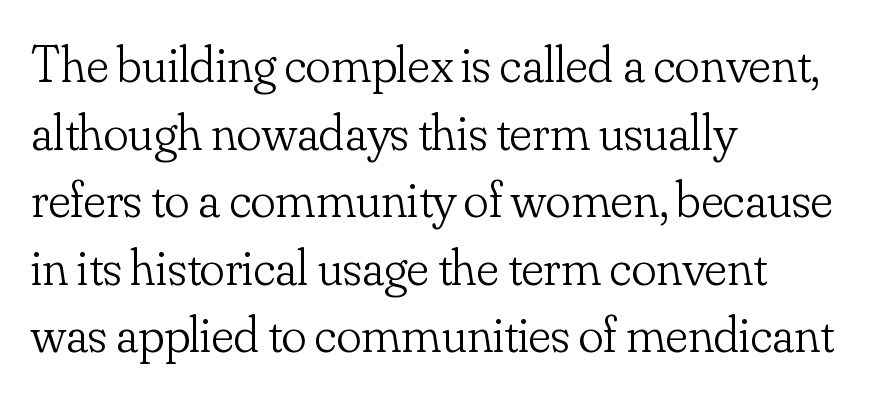
The image shows 52 px light serif type, upright; set left-aligned, normal line spacing (1.3x), normal letter spacing, not underlined; low stroke contrast and a small x-height.
